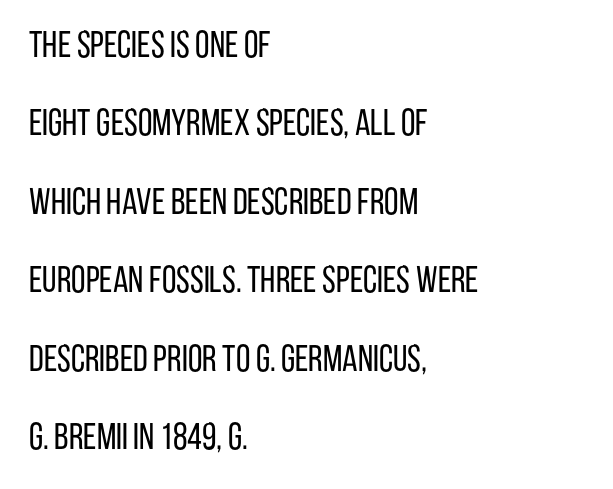
In terms of leading, this rendering errs on the spacious side. Weight class: somewhere from thin through regular. This is sans-serif lettering, the kind often seen on screens and signage. Beneath every word, the page is bare.
